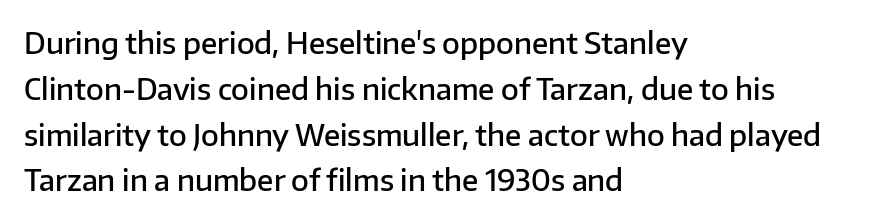
The image shows 29 px semibold sans-serif type, upright; set left-aligned, normal line spacing (1.58x), normal letter spacing, not underlined; low stroke contrast and a medium x-height.
